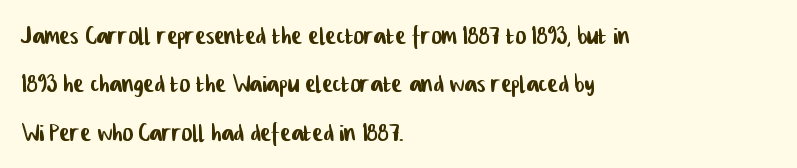
Q: Is the typeface a serif or a sans-serif typeface? A: Sans-serif.
Q: Is the text underlined? A: No.
Q: How is the paragraph aligned? A: Left-aligned.
Q: Is the spacing between letters normal or unusually wide? A: Normal.
Q: Is the spacing between lines tight, normal or loose? A: Normal.
Q: Width (condensed, normal, or wide)? A: Condensed.
Q: Stroke contrast? A: Low.
Q: x-height? A: Medium.
Q: Monospaced? A: No.
